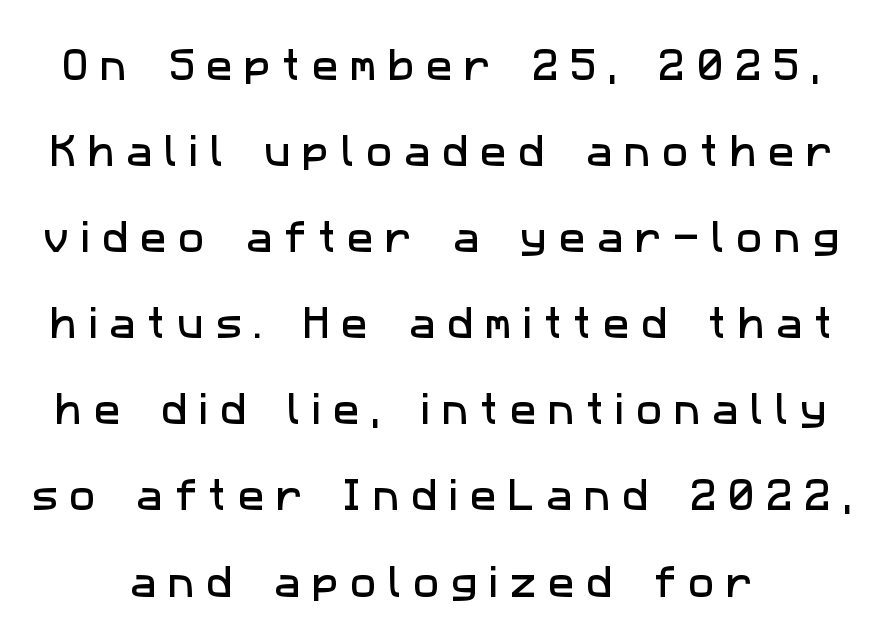
The image shows 35 px sans-serif type; set loose line spacing (2.46x), unusually wide letter spacing (+0.34 em), not underlined; low stroke contrast and a medium x-height.
